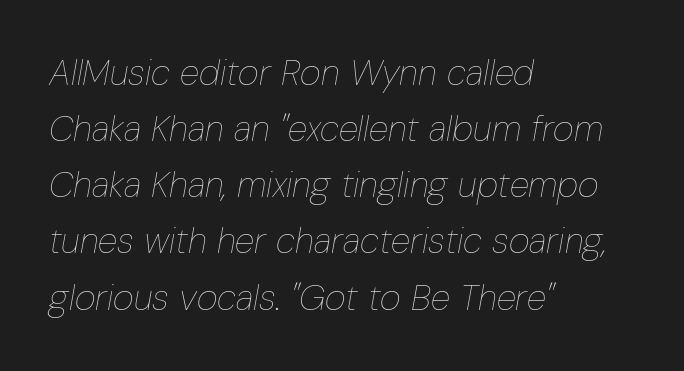
{"italic": "yes", "lean": "right", "slant_degrees": 10, "bold": "no", "weight": "thin", "width": "condensed", "stroke_contrast": "low", "x_height": "medium", "monospaced": "no", "underline": "no", "align": "left", "line_spacing": "normal", "line_spacing_ratio": 1.56, "letter_spacing": "normal", "letter_spacing_em": 0.0, "glyph_px": 36}
